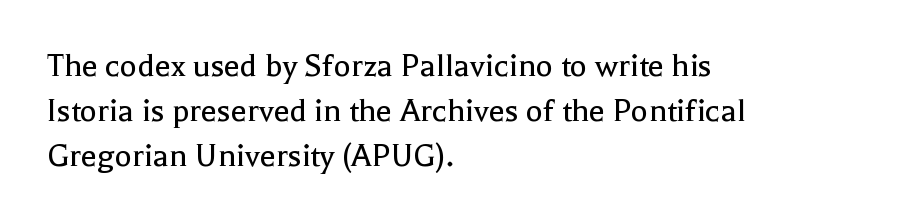
The image shows 36 px regular-weight serif type, upright; set left-aligned, normal line spacing (1.25x), normal letter spacing, not underlined; a medium x-height.
